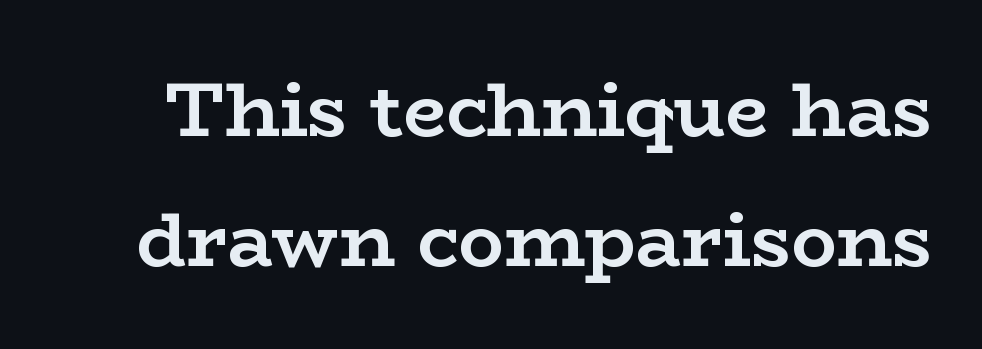
Q: Is the text bold? A: Yes.
Q: Is the text italic (slanted)? A: No, it is upright.
Q: Is the typeface a serif or a sans-serif typeface? A: Serif.
Q: Is the text underlined? A: No.
Q: Is the spacing between letters normal or unusually wide? A: Normal.
Q: Width (condensed, normal, or wide)? A: Wide.
Q: Stroke contrast? A: Low.
Q: x-height? A: Medium.
Q: Monospaced? A: No.
